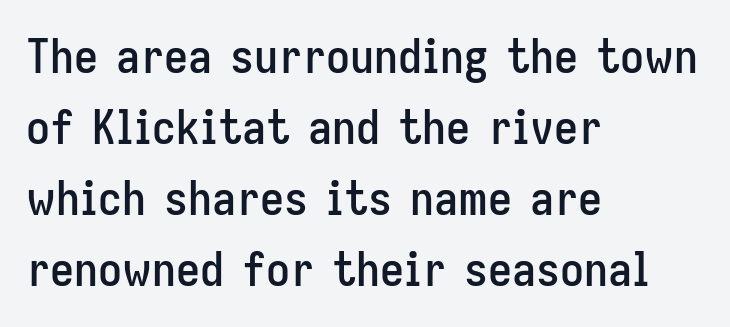
Q: Is the text italic (slanted)? A: No, it is upright.
Q: Is the typeface a serif or a sans-serif typeface? A: Sans-serif.
Q: Is the text underlined? A: No.
Q: How is the paragraph aligned? A: Left-aligned.
Q: Is the spacing between letters normal or unusually wide? A: Normal.
Q: Is the spacing between lines tight, normal or loose? A: Normal.
Q: Width (condensed, normal, or wide)? A: Condensed.
Q: Stroke contrast? A: Low.
Q: x-height? A: Medium.
Q: Monospaced? A: No.
